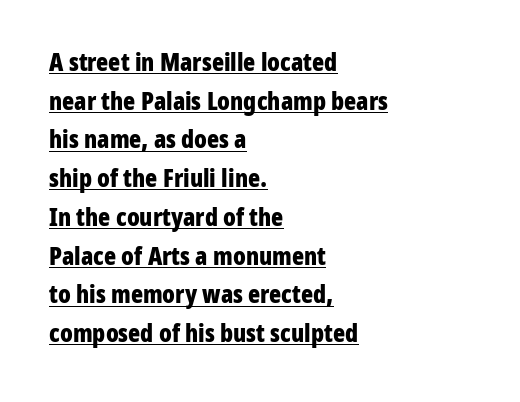
The image shows 25 px bold type, upright; set left-aligned, normal line spacing (1.55x), normal letter spacing, underlined.
